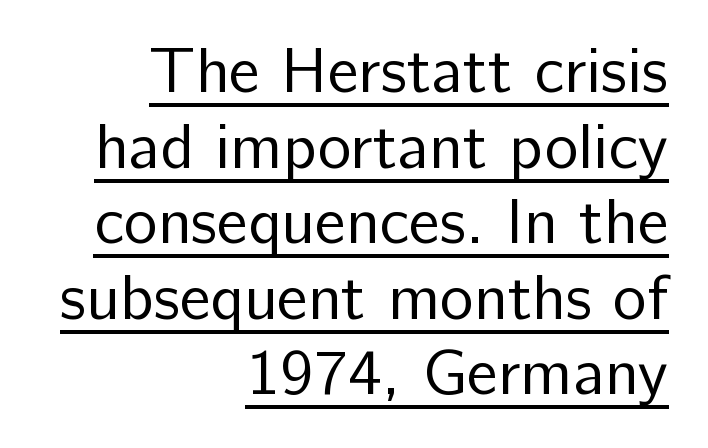
The image shows 64 px regular-weight sans-serif type, upright; set right-aligned, line spacing 1.18x, normal letter spacing, underlined; low stroke contrast and a medium x-height.
